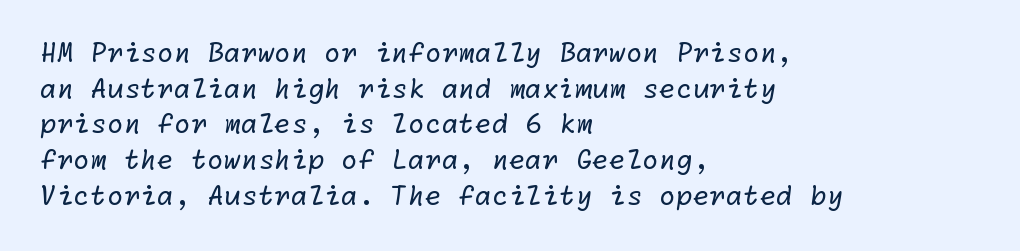
{"bold": "no", "underline": "no", "align": "left", "line_spacing": "normal", "line_spacing_ratio": 1.32, "letter_spacing": "normal", "letter_spacing_em": 0.0, "glyph_px": 27}
